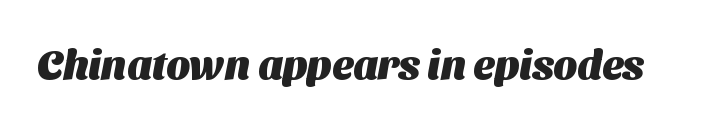
Q: Is the text bold? A: Yes.
Q: Is the typeface a serif or a sans-serif typeface? A: Sans-serif.
Q: Is the text underlined? A: No.
Q: Is the spacing between letters normal or unusually wide? A: Normal.
Q: Width (condensed, normal, or wide)? A: Normal.
Q: Stroke contrast? A: Medium.
Q: x-height? A: Medium.
Q: Monospaced? A: No.
